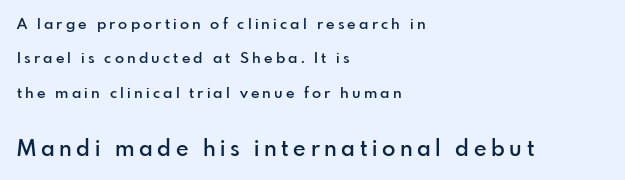
Q: Is the text bold? A: Semi-bold.
Q: Is the text italic (slanted)? A: No, it is upright.
Q: Is the text underlined? A: No.
Q: How is the paragraph aligned? A: Left-aligned.
Q: Is the spacing between letters normal or unusually wide? A: Unusually wide.
Q: Is the spacing between lines tight, normal or loose? A: Loose.
Q: Which block of text is set in a larger size, the first (top) or the second (bottom)? A: The second (bottom) one.
